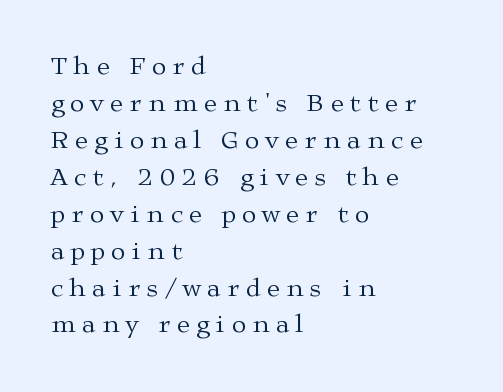
Q: Is the text bold? A: No.
Q: Is the text italic (slanted)? A: No, it is upright.
Q: Is the text underlined? A: No.
Q: How is the paragraph aligned? A: Left-aligned.
Q: Is the spacing between letters normal or unusually wide? A: Unusually wide.
Q: Is the spacing between lines tight, normal or loose? A: Normal.
